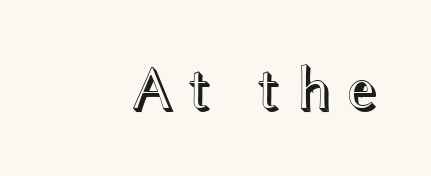
{"italic": "no", "width": "wide", "x_height": "medium", "monospaced": "no", "underline": "no", "letter_spacing": "wide", "letter_spacing_em": 0.23, "glyph_px": 62}
